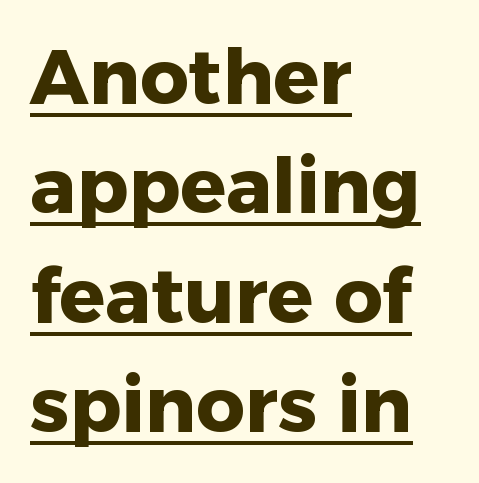
{"serif": "no", "italic": "no", "bold": "yes", "weight": "heavy", "width": "normal", "stroke_contrast": "low", "x_height": "medium", "monospaced": "no", "underline": "yes", "align": "left", "line_spacing": "normal", "line_spacing_ratio": 1.44, "letter_spacing": "normal", "letter_spacing_em": 0.0, "glyph_px": 76}
